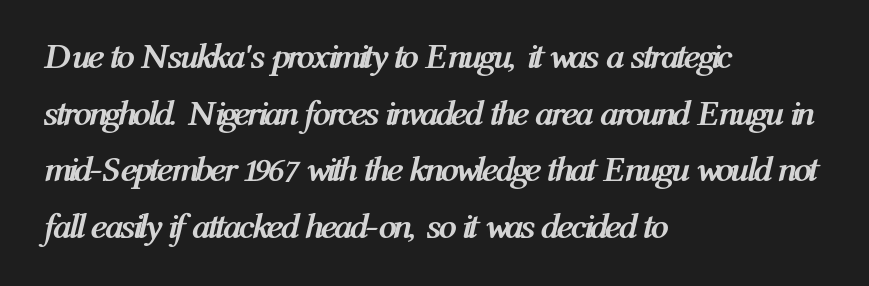
Q: Is the text bold? A: Yes.
Q: Is the text italic (slanted)? A: Yes, it leans right by about 12 degrees.
Q: Is the text underlined? A: No.
Q: How is the paragraph aligned? A: Left-aligned.
Q: Is the spacing between letters normal or unusually wide? A: Normal.
Q: Is the spacing between lines tight, normal or loose? A: Normal.
Q: Width (condensed, normal, or wide)? A: Condensed.
Q: Stroke contrast? A: Medium.
Q: x-height? A: Medium.
Q: Monospaced? A: No.
